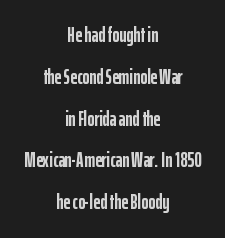
Q: Is the text bold? A: Yes.
Q: Is the text italic (slanted)? A: No, it is upright.
Q: Is the text underlined? A: No.
Q: How is the paragraph aligned? A: Centered.
Q: Is the spacing between letters normal or unusually wide? A: Normal.
Q: Is the spacing between lines tight, normal or loose? A: Loose.
